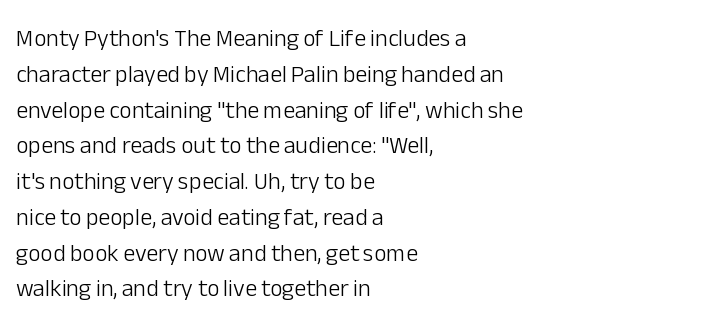
{"italic": "no", "bold": "no", "underline": "no", "align": "left", "line_spacing": "normal", "line_spacing_ratio": 1.49, "letter_spacing": "normal", "letter_spacing_em": 0.0, "glyph_px": 24}
